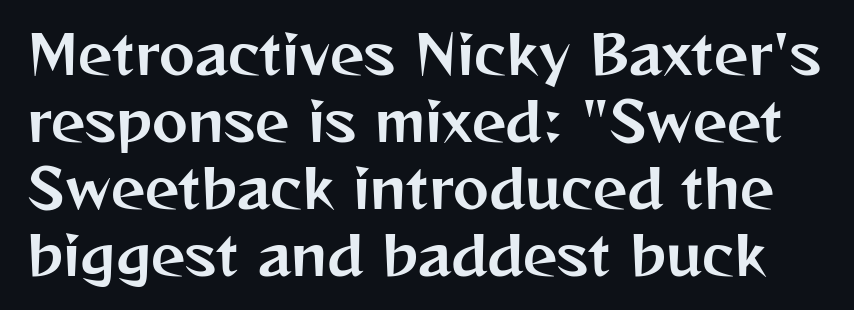
The image shows 54 px sans-serif type, upright; set line spacing 1.24x, normal letter spacing, not underlined; medium stroke contrast and a medium x-height.
